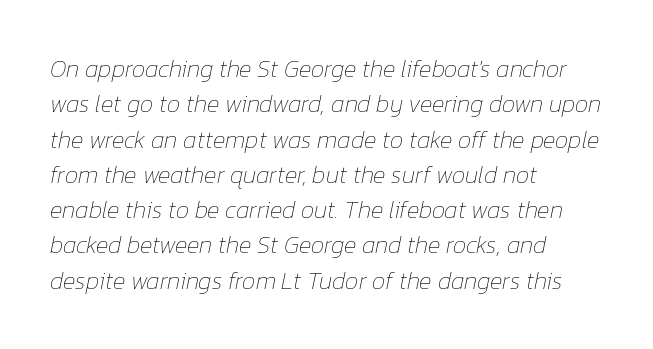
Q: Is the text bold? A: No.
Q: Is the text italic (slanted)? A: Yes, it leans right by about 12 degrees.
Q: Is the text underlined? A: No.
Q: How is the paragraph aligned? A: Left-aligned.
Q: Is the spacing between letters normal or unusually wide? A: Normal.
Q: Is the spacing between lines tight, normal or loose? A: Normal.
